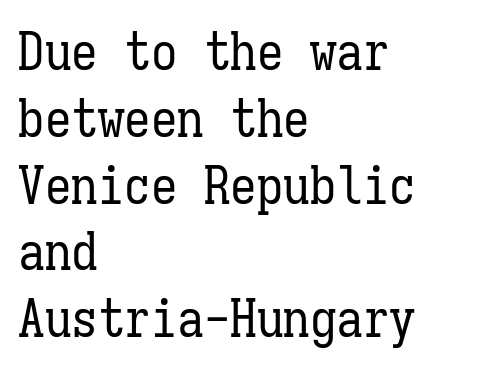
Do the letters lean? They stand straight. Compared with typical paragraphs, the rows here are spaced about the same. What stands out about the letter spacing? Nothing — it is the standard amount. Letters rest on an invisible, unmarked baseline.
